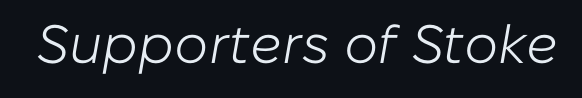
{"italic": "yes", "lean": "right", "slant_degrees": 10, "bold": "no", "weight": "light", "width": "normal", "stroke_contrast": "low", "x_height": "medium", "monospaced": "no", "underline": "no", "letter_spacing": "normal", "letter_spacing_em": 0.0, "glyph_px": 54}
